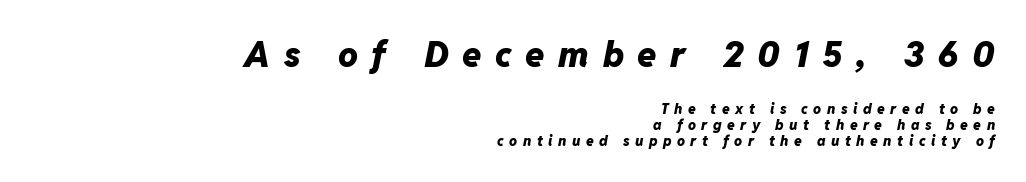
Spacing between characters has been opened up far beyond the box default. These lines stack with their right ends in a neat column. Leading is clearly below the norm, producing a dense column. Emphasis by weight is at full strength: bold. These lines were composed using italics.
